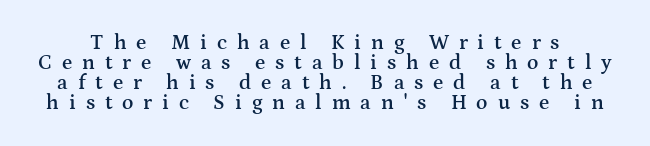
Q: Is the text bold? A: Semi-bold.
Q: Is the text italic (slanted)? A: No, it is upright.
Q: Is the text underlined? A: No.
Q: Is the spacing between letters normal or unusually wide? A: Unusually wide.
Q: Is the spacing between lines tight, normal or loose? A: Tight.
